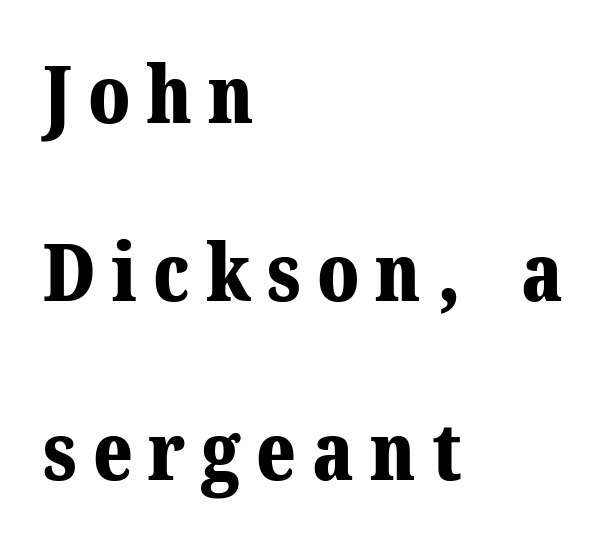
Q: Is the text bold? A: Yes.
Q: Is the text italic (slanted)? A: No, it is upright.
Q: Is the typeface a serif or a sans-serif typeface? A: Serif.
Q: Is the text underlined? A: No.
Q: How is the paragraph aligned? A: Left-aligned.
Q: Is the spacing between letters normal or unusually wide? A: Unusually wide.
Q: Is the spacing between lines tight, normal or loose? A: Loose.
Q: Width (condensed, normal, or wide)? A: Normal.
Q: Stroke contrast? A: Medium.
Q: x-height? A: Medium.
Q: Monospaced? A: No.
